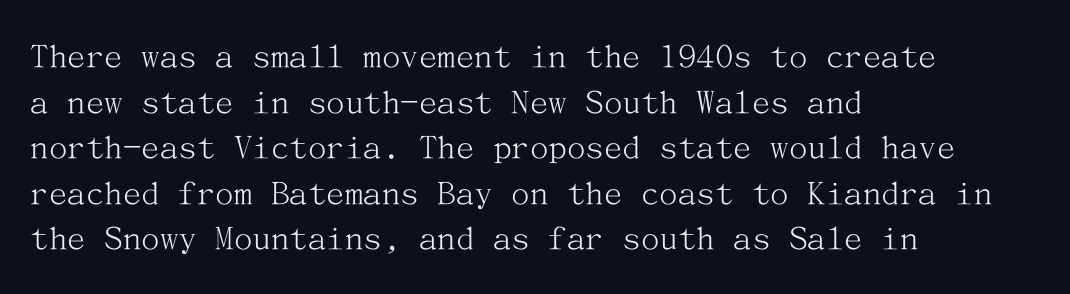
Q: Is the text bold? A: No.
Q: Is the text italic (slanted)? A: No, it is upright.
Q: Is the typeface a serif or a sans-serif typeface? A: Serif.
Q: Is the text underlined? A: No.
Q: How is the paragraph aligned? A: Left-aligned.
Q: Is the spacing between letters normal or unusually wide? A: Normal.
Q: Width (condensed, normal, or wide)? A: Normal.
Q: Stroke contrast? A: Medium.
Q: x-height? A: Medium.
